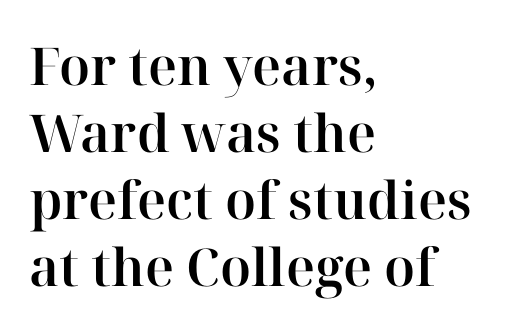
{"serif": "yes", "italic": "no", "width": "normal", "stroke_contrast": "high", "x_height": "medium", "monospaced": "no", "underline": "no", "align": "left", "line_spacing": "normal", "line_spacing_ratio": 1.29, "letter_spacing": "normal", "letter_spacing_em": 0.0, "glyph_px": 52}
